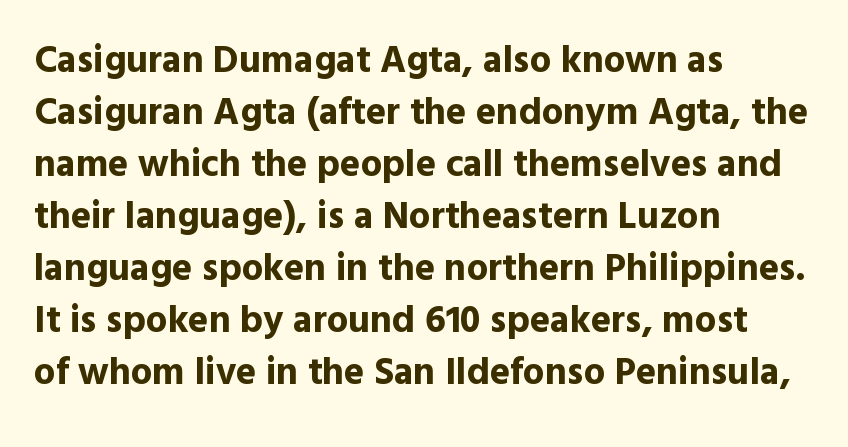
The image shows 38 px bold sans-serif type, upright; set left-aligned, normal line spacing (1.37x), normal letter spacing, not underlined; a medium x-height.
